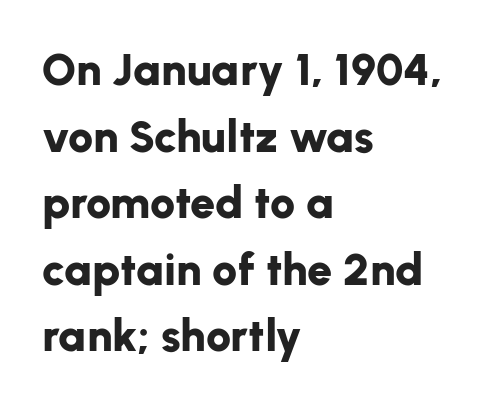
The image shows 45 px bold sans-serif type, upright; set left-aligned, normal line spacing (1.48x), normal letter spacing, not underlined; low stroke contrast and a medium x-height.
